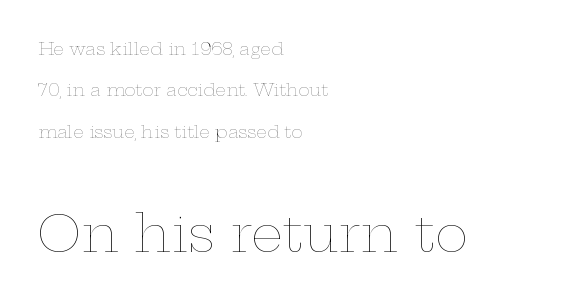
{"italic": "no", "bold": "no", "weight": "thin", "width": "wide", "stroke_contrast": "low", "x_height": "medium", "monospaced": "no", "underline": "no", "align": "left", "line_spacing": "loose", "line_spacing_ratio": 2.44, "letter_spacing": "normal", "letter_spacing_em": 0.0, "larger_block": "second", "size_ratio": 2.94, "glyph_px": 50}
